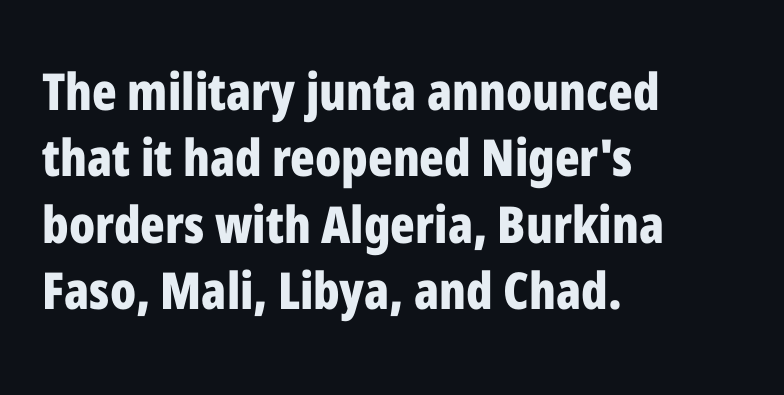
In terms of letterform style, serifs are entirely absent. When letters stand straight like this, we call the style roman or upright. Do the characters align in a grid? No, the font is proportional. Underlining? Definitely not there. Does extra space separate the letters? No, they use regular spacing. This sample is left-justified, so line endings fall wherever the words run out.
